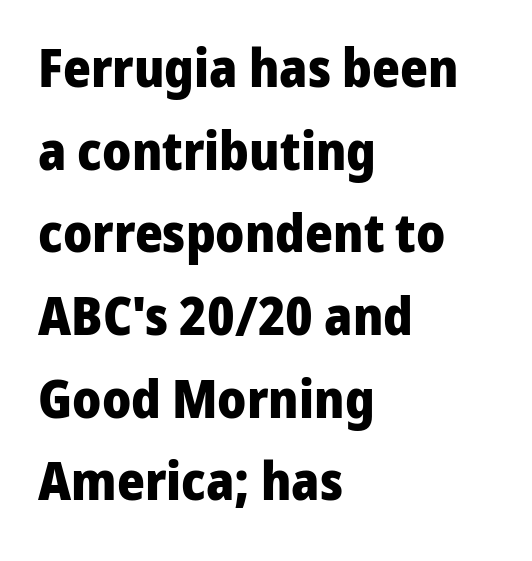
{"serif": "no", "italic": "no", "bold": "yes", "weight": "heavy", "width": "normal", "stroke_contrast": "low", "x_height": "medium", "monospaced": "no", "underline": "no", "align": "left", "line_spacing": "normal", "line_spacing_ratio": 1.56, "letter_spacing": "normal", "letter_spacing_em": 0.0, "glyph_px": 53}
